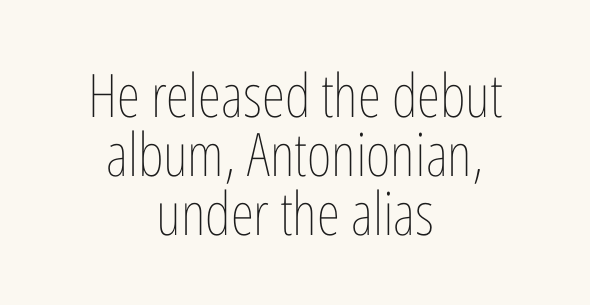
The image shows 60 px thin, condensed type, upright; set centered, tight line spacing (0.98x), normal letter spacing, not underlined; low stroke contrast and a medium x-height.
